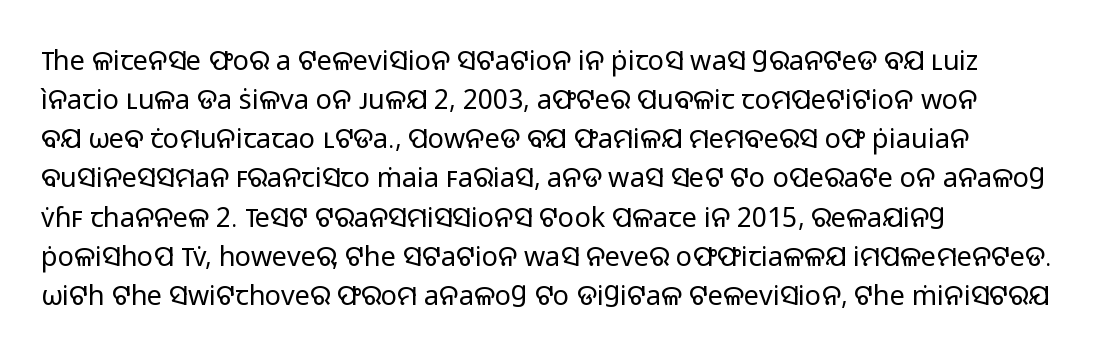
{"italic": "no", "bold": "no", "underline": "no", "align": "left", "line_spacing": "normal", "line_spacing_ratio": 1.45, "letter_spacing": "normal", "letter_spacing_em": 0.0, "glyph_px": 27}
